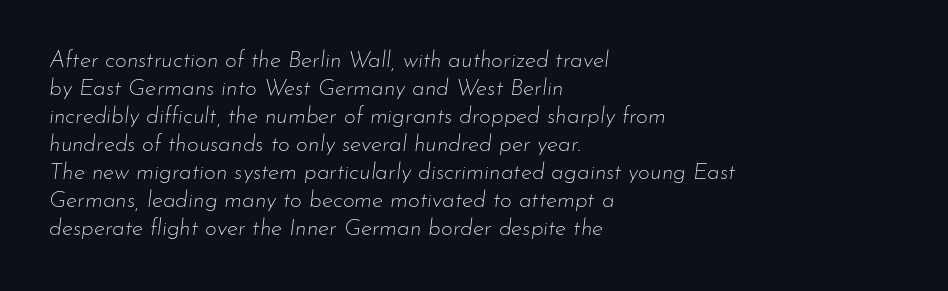
Typeset ragged right — the left edge is the straight one. The cut favours lightness, reaching ordinary text weight at its darkest. Has an underline been added? It has not. A typesetter would mark this as italic.
